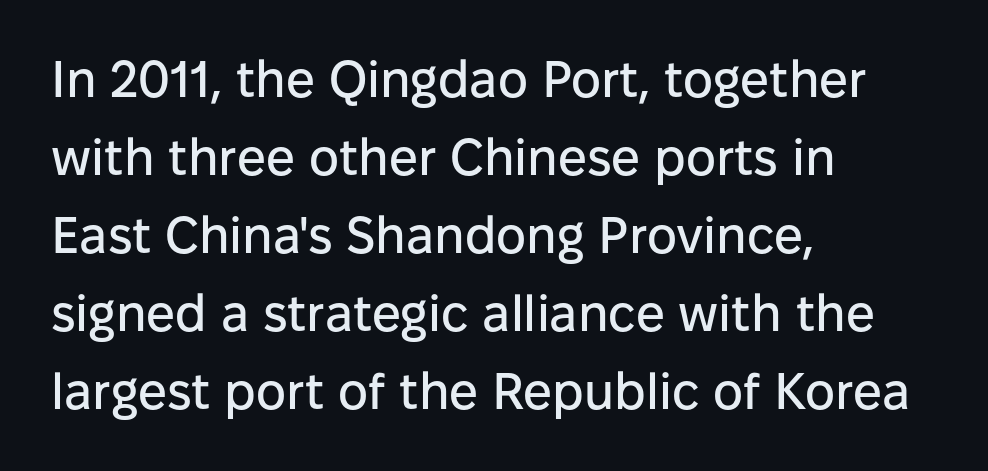
The image shows 51 px sans-serif type, upright; set left-aligned, normal line spacing (1.53x), normal letter spacing, not underlined; low stroke contrast and a medium x-height.
